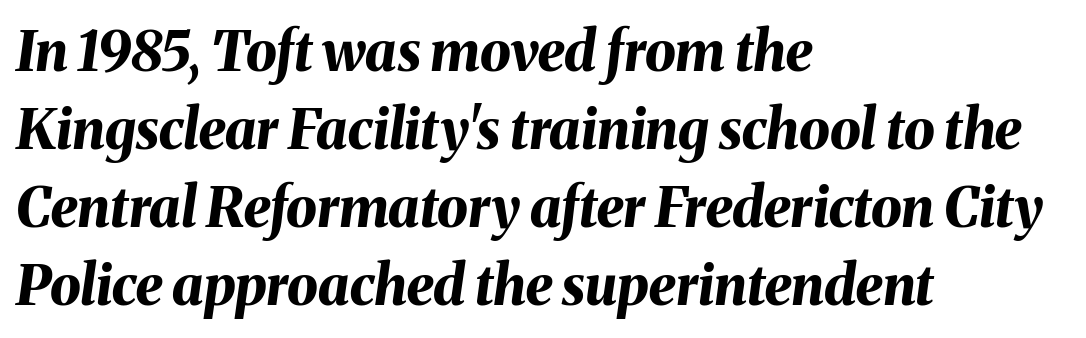
It's the slanting kind of type. Line beginnings align vertically; line endings do not. What weight is shown? A full bold with thick strokes. Is the letter spacing exaggerated? No — it looks like the ordinary default. Character widths vary here, with narrow letters taking less room than wide ones. How would I describe the line gaps? Plain and ordinary.
